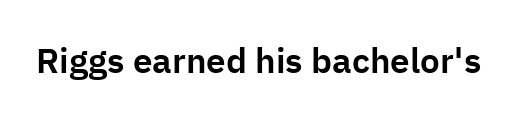
Q: Is the text italic (slanted)? A: No, it is upright.
Q: Is the typeface a serif or a sans-serif typeface? A: Sans-serif.
Q: Is the text underlined? A: No.
Q: Is the spacing between letters normal or unusually wide? A: Normal.
Q: Width (condensed, normal, or wide)? A: Normal.
Q: Stroke contrast? A: Low.
Q: x-height? A: Medium.
Q: Monospaced? A: No.
